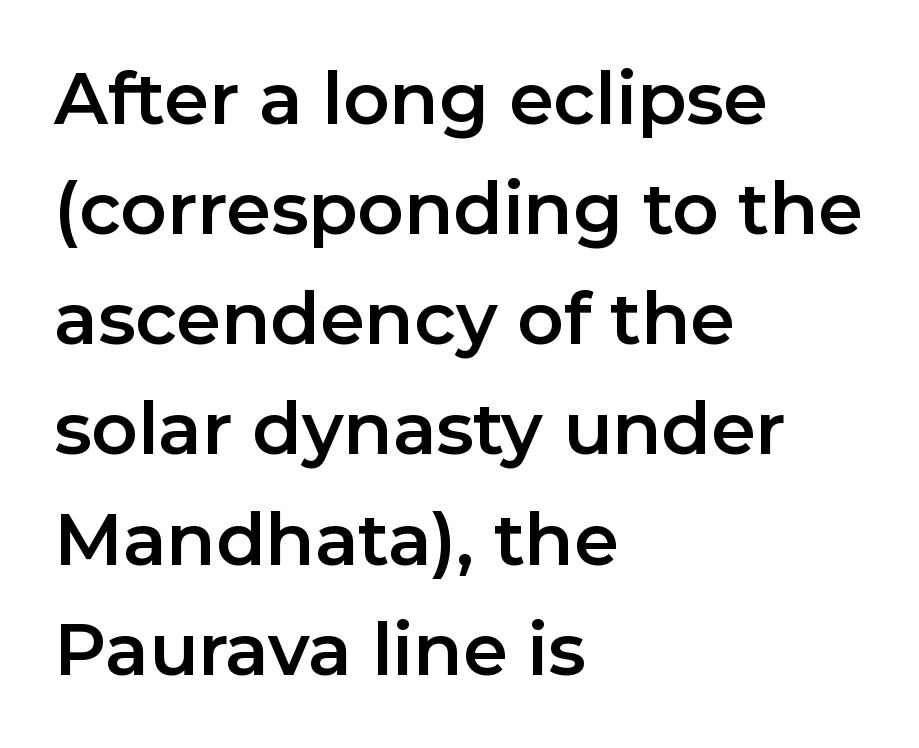
{"serif": "no", "italic": "no", "width": "normal", "stroke_contrast": "low", "x_height": "medium", "monospaced": "no", "underline": "no", "align": "left", "line_spacing": "normal", "line_spacing_ratio": 1.53, "letter_spacing": "normal", "letter_spacing_em": 0.0, "glyph_px": 72}
